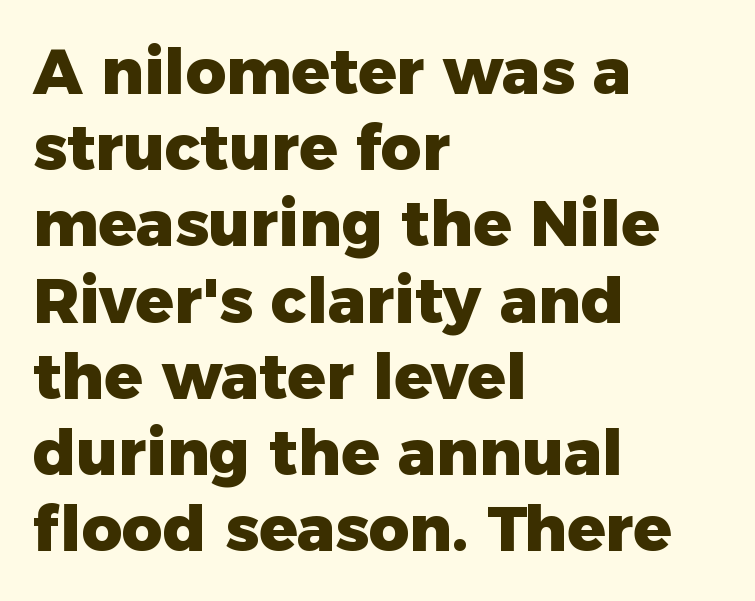
The image shows 63 px heavy sans-serif type, upright; set left-aligned, line spacing 1.21x, normal letter spacing, not underlined; low stroke contrast and a medium x-height.
